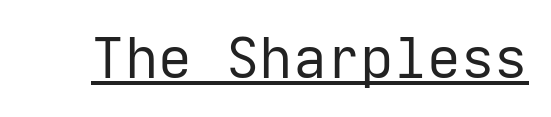
Short note: letters normally spaced. Typographically, this falls in the sans-serif category. When letters stand straight like this, we call the style roman or upright. Honestly, the underline is the first thing you notice here. The passage shown is not bold in any degree.
